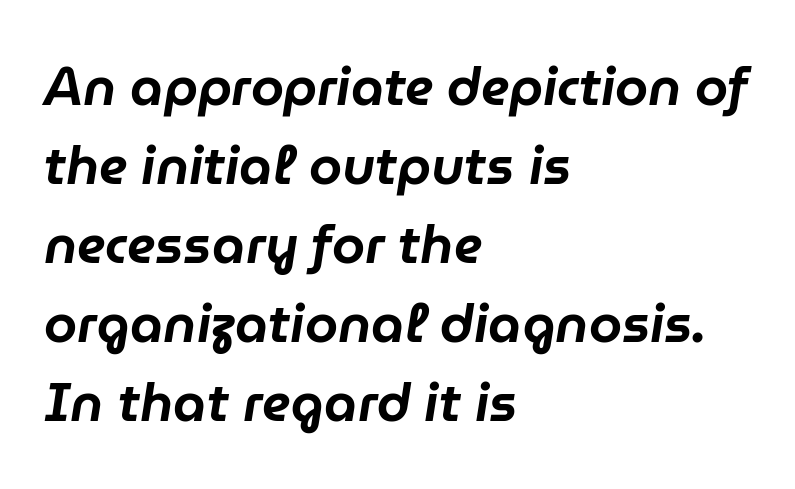
The image shows 53 px text type, italic (leaning right); set left-aligned, normal line spacing (1.49x), normal letter spacing, not underlined; low stroke contrast and a medium x-height.
